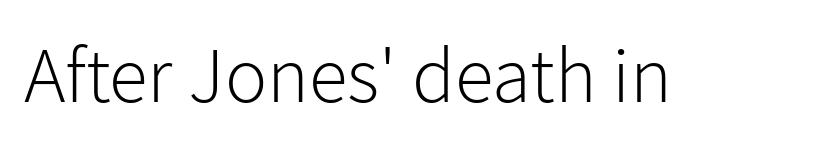
The image shows 79 px light sans-serif type, upright; set normal letter spacing, not underlined; low stroke contrast and a medium x-height.
